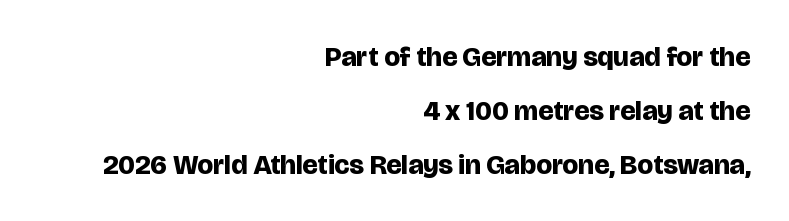
Does extra space separate the letters? No, they use regular spacing. Letters rest on an invisible, unmarked baseline. The rendering shows plain stroke endings on the letterforms — a sans-serif design. The ragged edge is on the left, which tells us the setting is flush right. Students, observe: this is what heavily led, spacious text looks like. Proportional: the letters do not fall into vertical columns.
